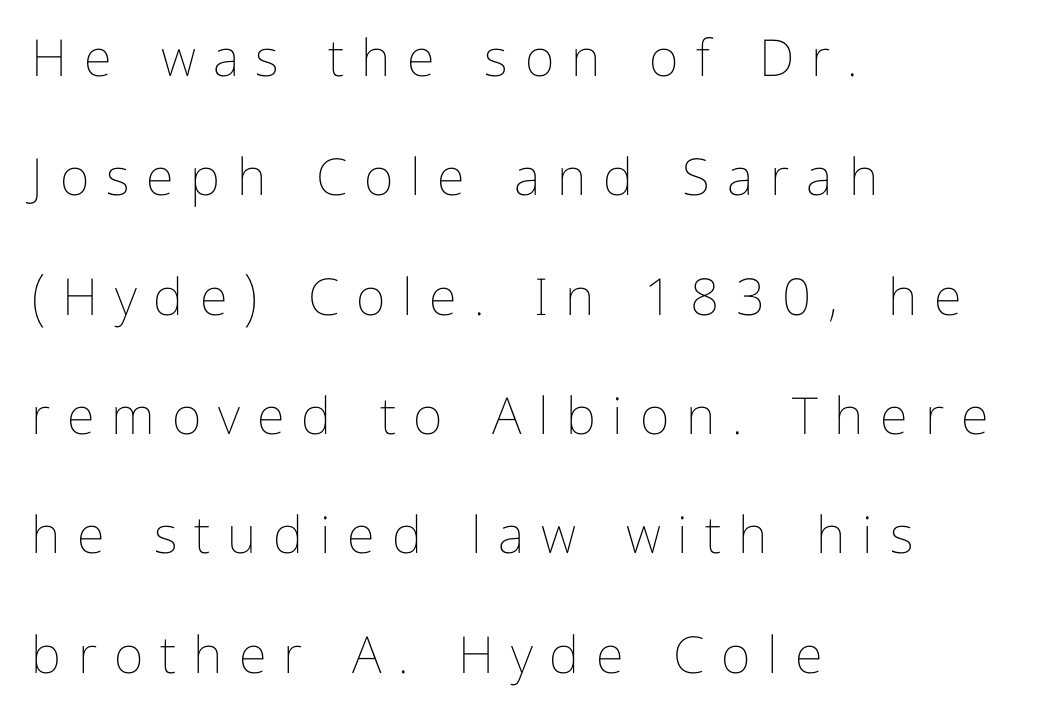
{"italic": "no", "bold": "no", "weight": "thin", "width": "normal", "stroke_contrast": "low", "x_height": "medium", "monospaced": "no", "underline": "no", "align": "left", "line_spacing": "loose", "line_spacing_ratio": 2.34, "letter_spacing": "wide", "letter_spacing_em": 0.33, "glyph_px": 51}
